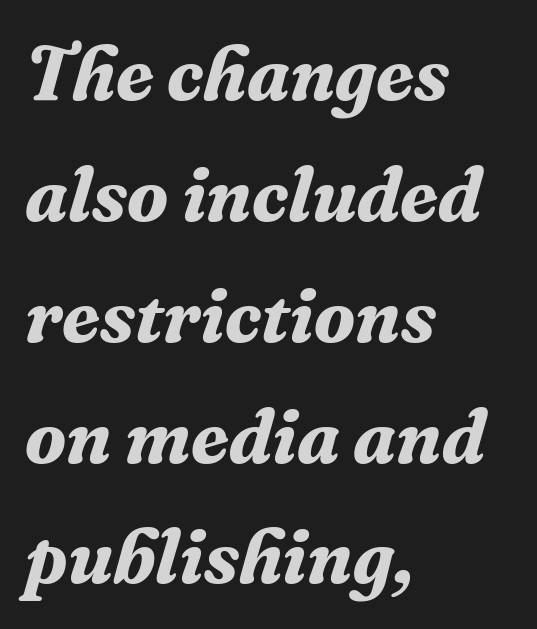
Every letter is thick-stroked: bold, no question. The line-height multiplier appears to be the usual default. Between one letter and the next there's only the usual sliver of space. Varying glyph widths throughout — classic text-font behaviour. Reading down the block, your eye returns to a fixed left position each line. There's an unmistakable incline to the writing here.
